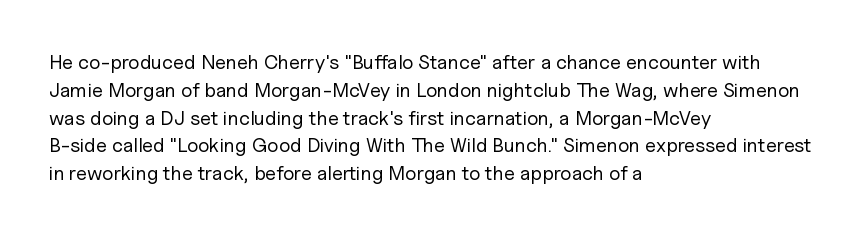
Nothing heavy about these letters — not bold at all. Compared with a centered layout, this one pins lines to the left instead. Spacing between characters is what you'd get straight out of the box. Posture: vertical. Anything drawn beneath the words? Only blank space.
